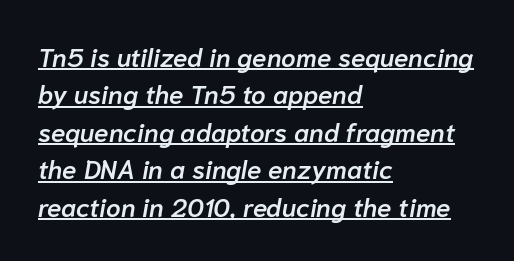
{"italic": "yes", "lean": "right", "slant_degrees": 10, "bold": "semi", "underline": "yes", "align": "left", "line_spacing": "normal", "line_spacing_ratio": 1.44, "letter_spacing": "normal", "letter_spacing_em": 0.0, "glyph_px": 26}
